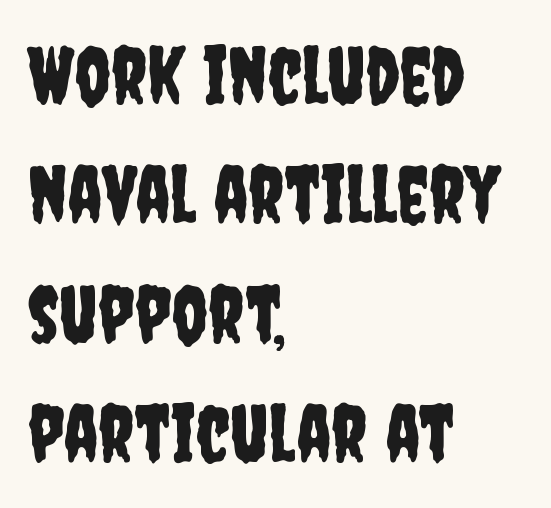
The image shows 79 px condensed sans-serif type, upright; set left-aligned, normal line spacing (1.51x), normal letter spacing, not underlined; low stroke contrast and a large x-height.
